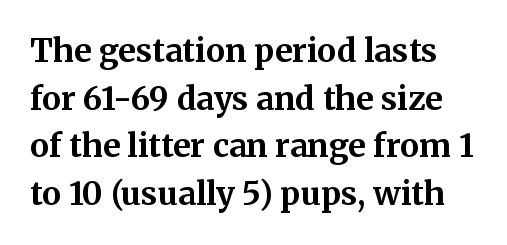
The letters stand straight up with perfectly vertical stems. What stands out about the letter spacing? Nothing — it is the standard amount. The specimen omits any rule beneath the text block's lines. Looks like regular typesetting: each glyph gets only the width it needs.
